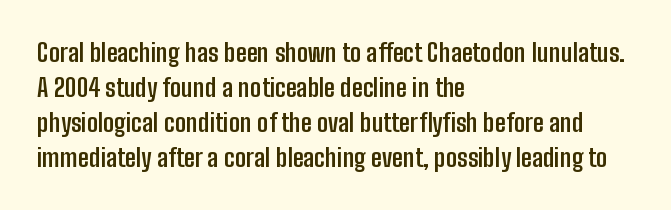
{"italic": "no", "bold": "yes", "underline": "no", "align": "left", "line_spacing": "normal", "line_spacing_ratio": 1.4, "letter_spacing": "normal", "letter_spacing_em": 0.0, "glyph_px": 25}
